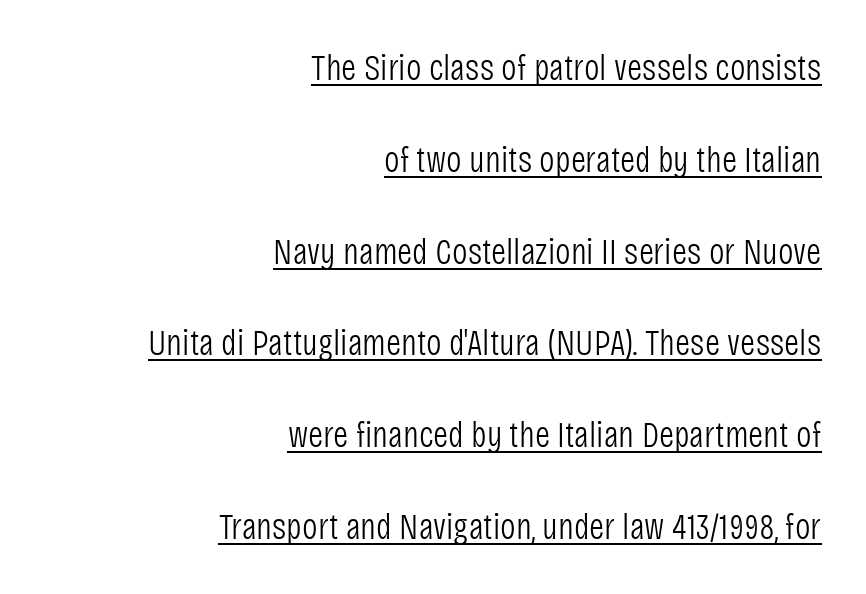
The image shows 37 px light, condensed sans-serif type, upright; set right-aligned, loose line spacing (2.48x), normal letter spacing, underlined; low stroke contrast and a large x-height.
